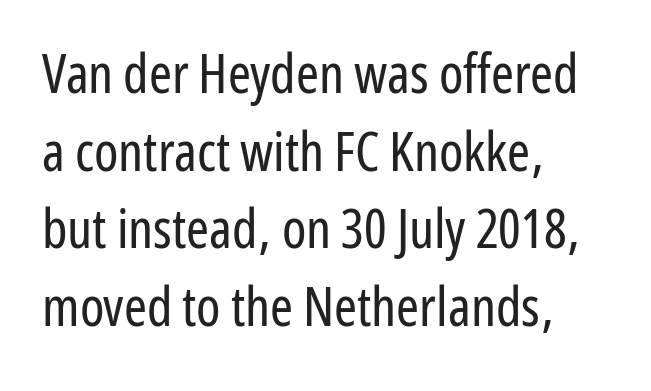
The image shows 55 px regular-weight, condensed sans-serif type, upright; set left-aligned, normal line spacing (1.41x), normal letter spacing, not underlined; low stroke contrast and a medium x-height.
